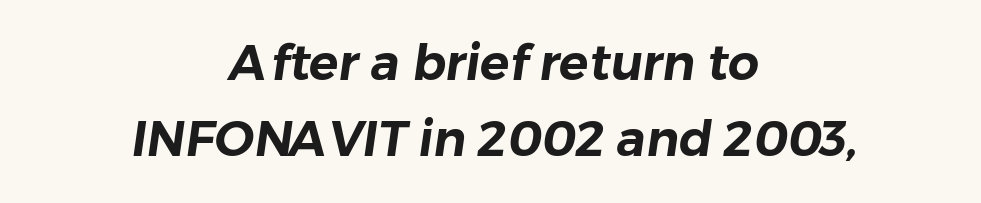
{"serif": "no", "width": "normal", "stroke_contrast": "low", "x_height": "medium", "monospaced": "no", "underline": "no", "align": "center", "line_spacing": "normal", "line_spacing_ratio": 1.56, "letter_spacing": "normal", "letter_spacing_em": 0.0, "glyph_px": 49}
